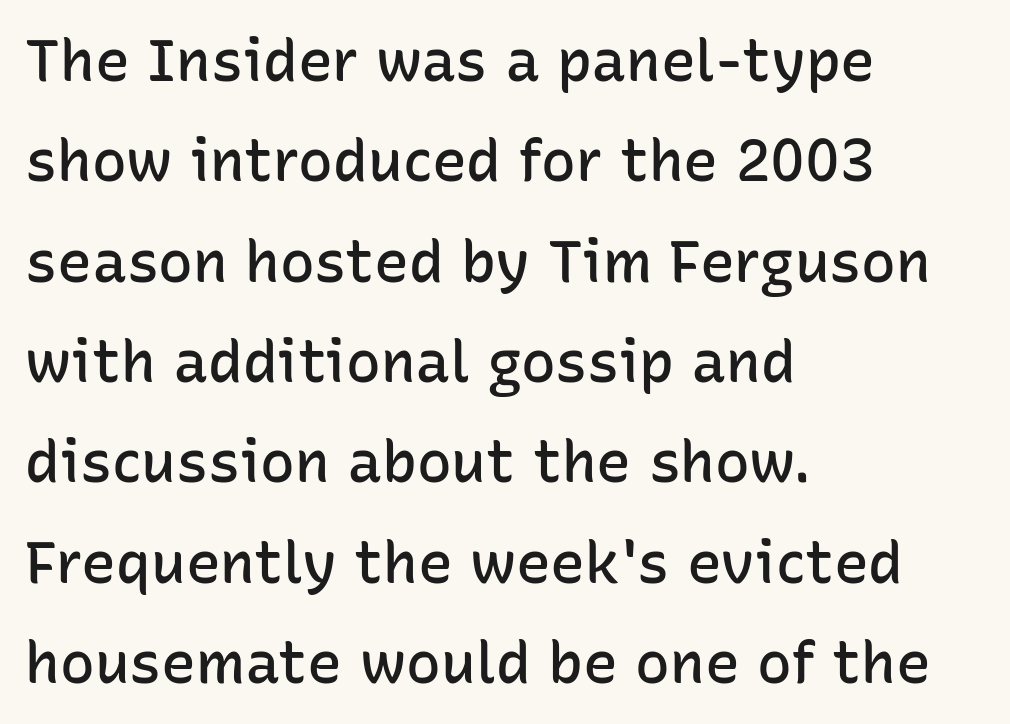
Underline: absent. Compared with an ordinary text face, these strokes are moderately heavier — a semibold. Between one letter and the next there's only the usual sliver of space. You could not count columns in this text — the font is proportionally spaced.
